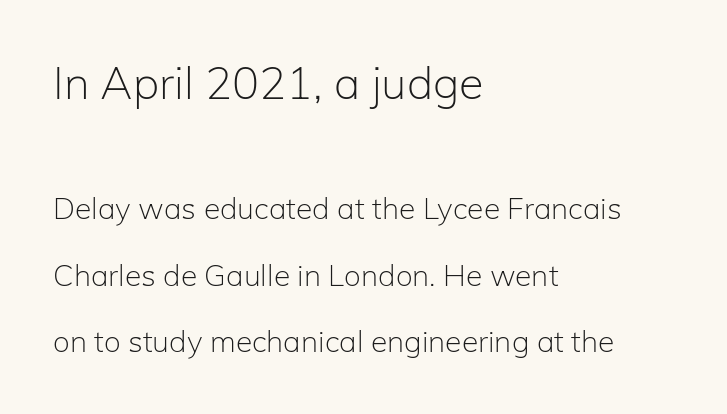
Q: Is the text bold? A: No.
Q: Is the text italic (slanted)? A: No, it is upright.
Q: Is the typeface a serif or a sans-serif typeface? A: Sans-serif.
Q: Is the text underlined? A: No.
Q: How is the paragraph aligned? A: Left-aligned.
Q: Is the spacing between letters normal or unusually wide? A: Normal.
Q: Is the spacing between lines tight, normal or loose? A: Loose.
Q: Which block of text is set in a larger size, the first (top) or the second (bottom)? A: The first (top) one.
Q: Width (condensed, normal, or wide)? A: Normal.
Q: Stroke contrast? A: Low.
Q: x-height? A: Medium.
Q: Monospaced? A: No.
